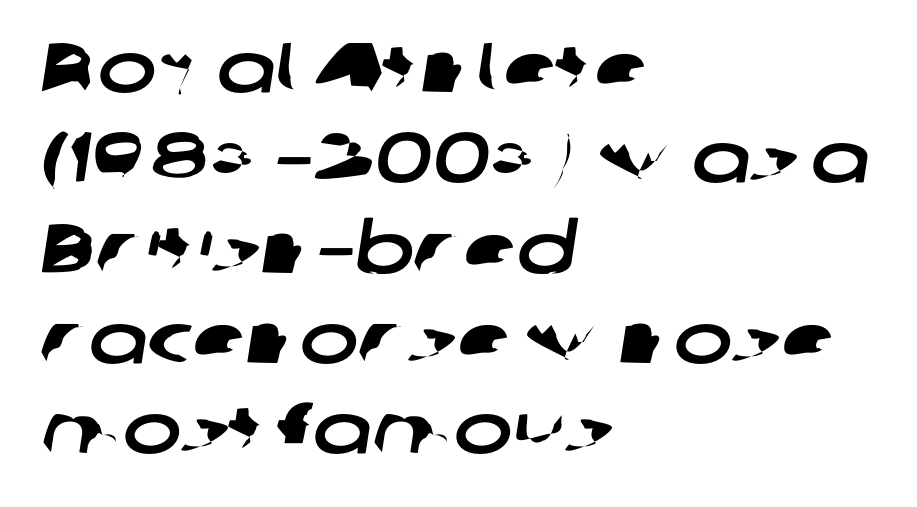
This sample has the flowing, uneven cadence of proportional lettering. Has an underline been added? It has not. Characters follow at the spacing the type designer built in. Typeset ragged right — the left edge is the straight one. In terms of letterform style, serifs are entirely absent.
